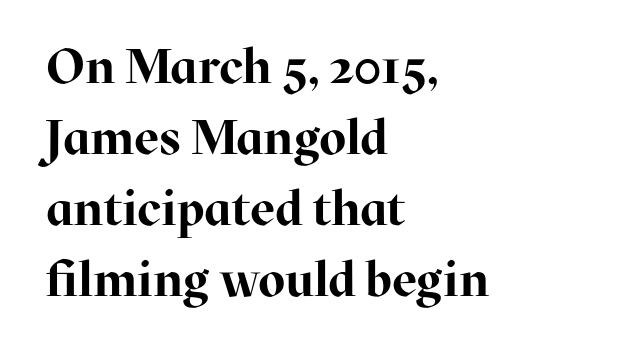
Q: Is the text bold? A: Yes.
Q: Is the text italic (slanted)? A: No, it is upright.
Q: Is the typeface a serif or a sans-serif typeface? A: Serif.
Q: Is the text underlined? A: No.
Q: How is the paragraph aligned? A: Left-aligned.
Q: Is the spacing between letters normal or unusually wide? A: Normal.
Q: Is the spacing between lines tight, normal or loose? A: Normal.
Q: Width (condensed, normal, or wide)? A: Normal.
Q: Stroke contrast? A: High.
Q: x-height? A: Medium.
Q: Monospaced? A: No.
